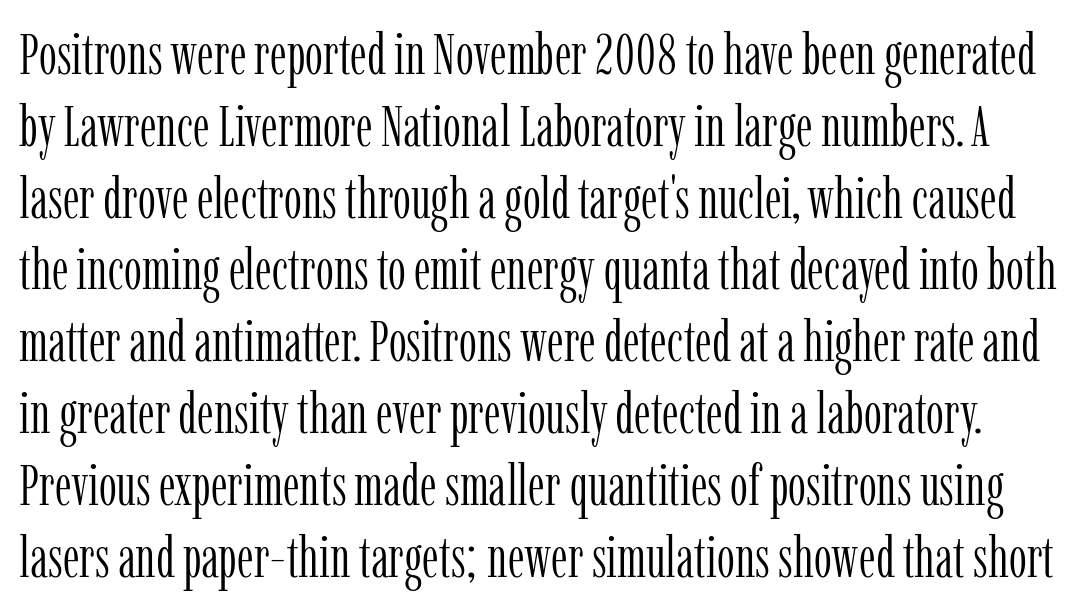
{"serif": "yes", "italic": "no", "bold": "no", "weight": "light", "width": "condensed", "stroke_contrast": "low", "x_height": "medium", "monospaced": "no", "underline": "no", "line_spacing": "normal", "line_spacing_ratio": 1.26, "letter_spacing": "normal", "letter_spacing_em": 0.0, "glyph_px": 57}
